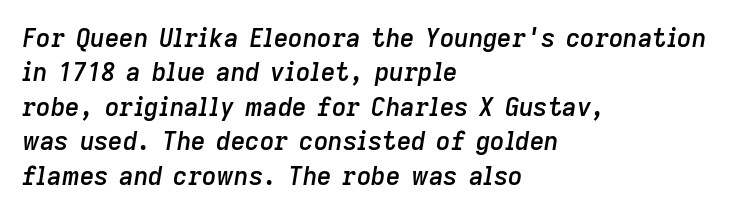
The image shows 25 px text type, italic (leaning right); set left-aligned, normal line spacing (1.38x), normal letter spacing, not underlined.
